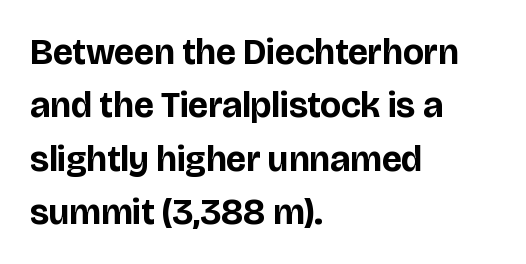
The image shows 36 px bold sans-serif type, upright; set left-aligned, normal line spacing (1.48x), normal letter spacing, not underlined; low stroke contrast and a large x-height.
